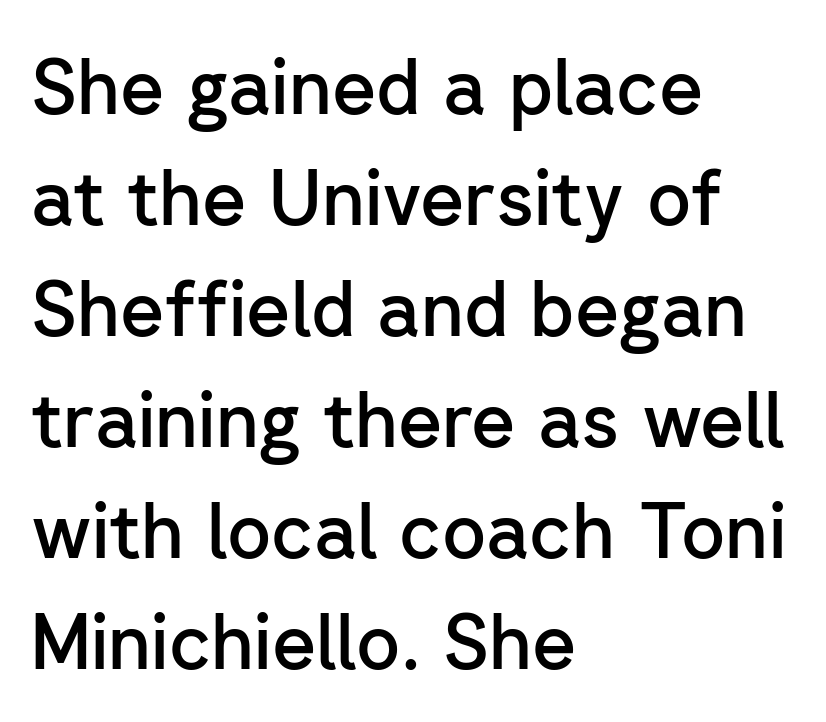
A bare baseline throughout the passage. The lines in this sample share a left origin and differ only in where they stop. Set as a demibold, roughly 600 on the weight scale. No italicization has been applied; the sample stays upright.
